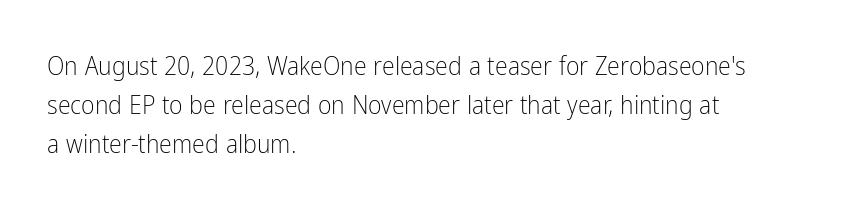
{"italic": "no", "bold": "no", "underline": "no", "align": "left", "line_spacing": "normal", "line_spacing_ratio": 1.5, "letter_spacing": "normal", "letter_spacing_em": 0.0, "glyph_px": 26}
